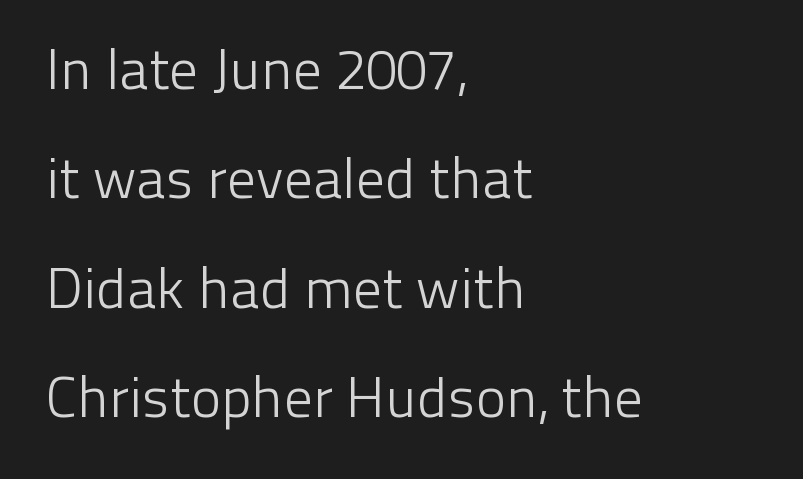
{"serif": "no", "italic": "no", "bold": "no", "weight": "light", "width": "normal", "stroke_contrast": "low", "x_height": "medium", "monospaced": "no", "underline": "no", "align": "left", "line_spacing": "loose", "line_spacing_ratio": 1.92, "letter_spacing": "normal", "letter_spacing_em": 0.0, "glyph_px": 57}
